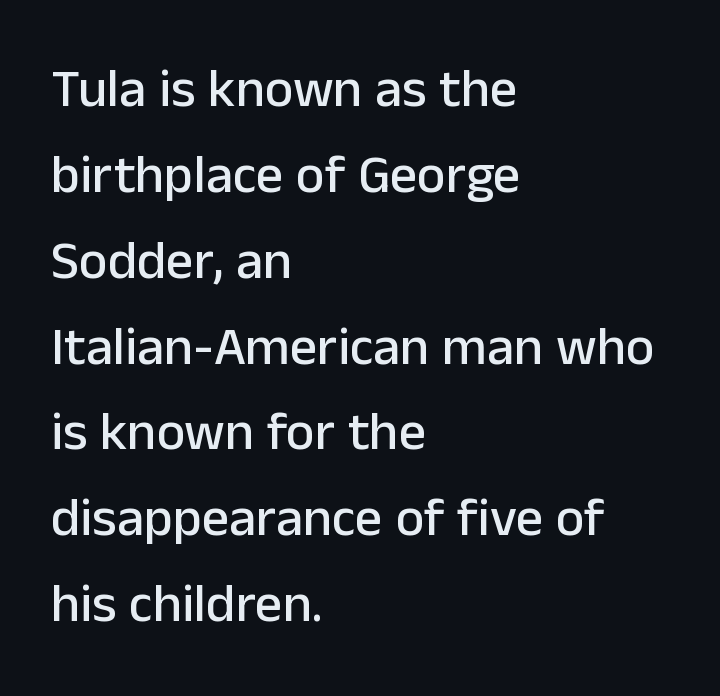
The image shows 54 px sans-serif type, upright; set left-aligned, normal line spacing (1.59x), normal letter spacing, not underlined; low stroke contrast and a medium x-height.
